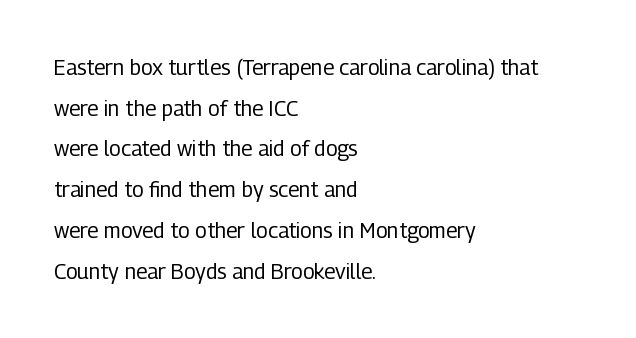
The image shows 21 px text type, upright; set left-aligned, loose line spacing (1.94x), normal letter spacing, not underlined.
